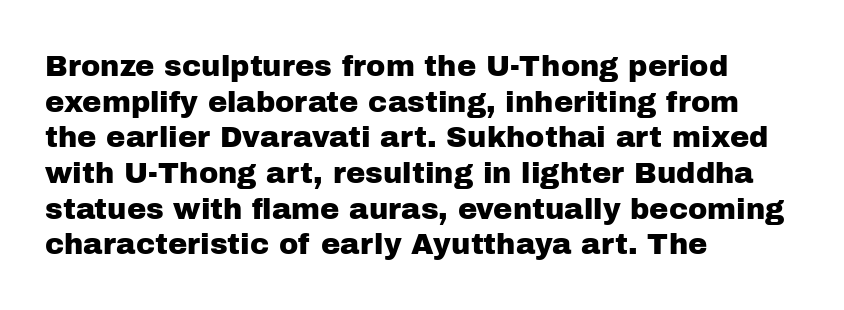
The image shows 29 px sans-serif type, upright; set left-aligned, line spacing 1.23x, normal letter spacing, not underlined; low stroke contrast and a medium x-height.
